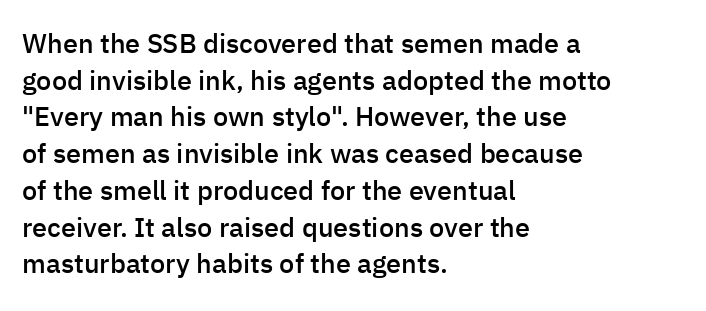
Q: Is the text bold? A: Semi-bold.
Q: Is the text italic (slanted)? A: No, it is upright.
Q: Is the text underlined? A: No.
Q: How is the paragraph aligned? A: Left-aligned.
Q: Is the spacing between letters normal or unusually wide? A: Normal.
Q: Is the spacing between lines tight, normal or loose? A: Normal.
